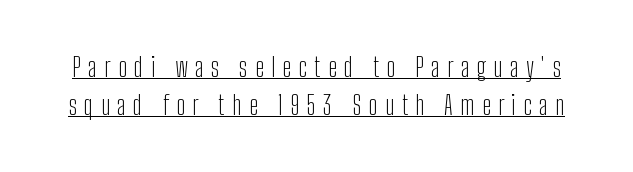
Q: Is the text bold? A: No.
Q: Is the text italic (slanted)? A: No, it is upright.
Q: Is the text underlined? A: Yes.
Q: Is the spacing between letters normal or unusually wide? A: Unusually wide.
Q: Is the spacing between lines tight, normal or loose? A: Normal.
